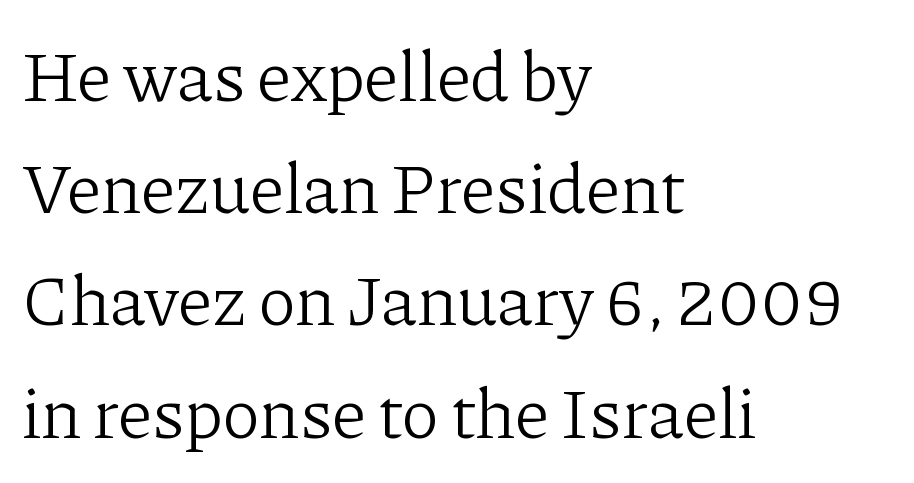
{"serif": "yes", "italic": "no", "bold": "no", "weight": "light", "width": "normal", "stroke_contrast": "low", "x_height": "medium", "monospaced": "no", "underline": "no", "align": "left", "line_spacing": "normal", "line_spacing_ratio": 1.58, "letter_spacing": "normal", "letter_spacing_em": 0.0, "glyph_px": 71}
